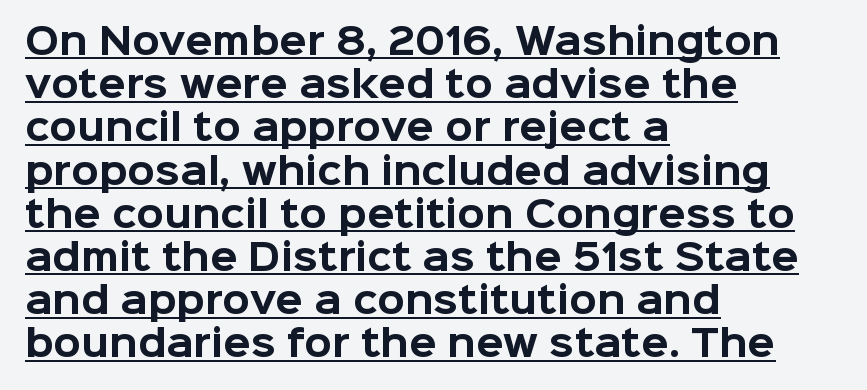
The image shows 36 px bold sans-serif type, upright; set left-aligned, line spacing 1.2x, normal letter spacing, underlined; low stroke contrast and a medium x-height.
